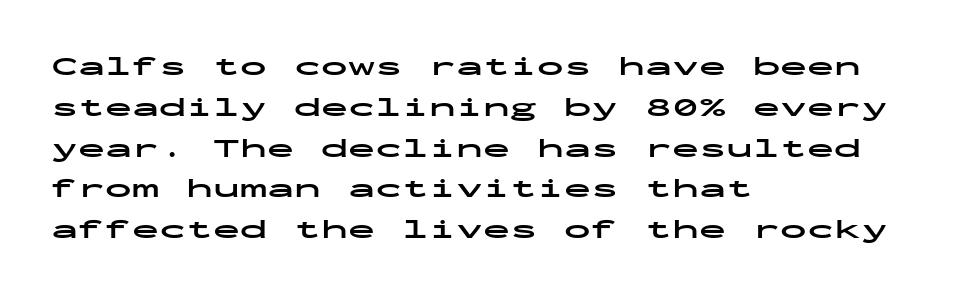
The image shows 27 px bold type, upright; set left-aligned, normal line spacing (1.51x), normal letter spacing, not underlined.
